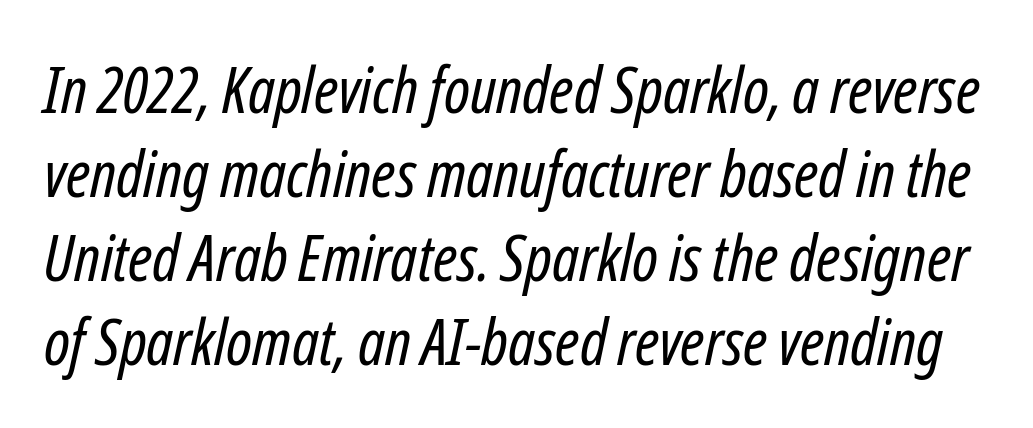
{"italic": "yes", "lean": "right", "slant_degrees": 12, "bold": "no", "weight": "regular", "width": "condensed", "stroke_contrast": "low", "x_height": "medium", "monospaced": "no", "underline": "no", "line_spacing": "normal", "line_spacing_ratio": 1.31, "letter_spacing": "normal", "letter_spacing_em": 0.0, "glyph_px": 64}
